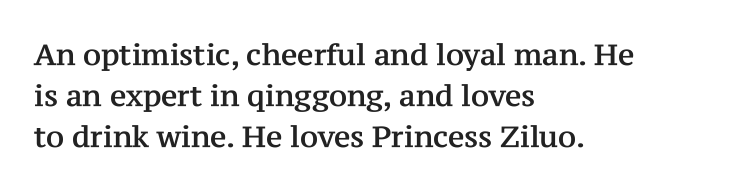
Descenders hang freely into open space. Look at the bottom of the vertical strokes: they flare into serifs here. This sample uses plain, unmodified letter spacing. Leftover space on each line is placed entirely after the last word. Every character sits straight up, as roman type does. This sample keeps an unexceptional amount of space between lines.
